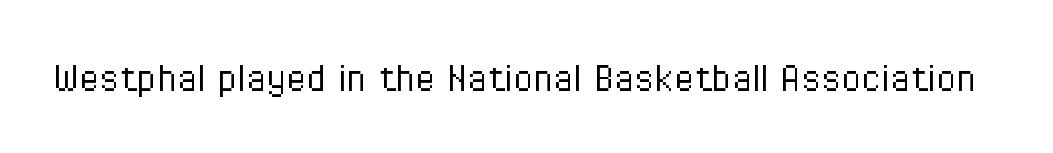
{"serif": "no", "italic": "no", "bold": "no", "weight": "light", "width": "condensed", "stroke_contrast": "low", "x_height": "medium", "monospaced": "no", "underline": "no", "letter_spacing": "normal", "letter_spacing_em": 0.0, "glyph_px": 46}
